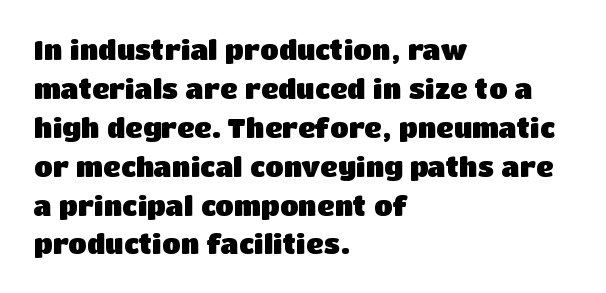
Line starts are locked; line ends wander. On the weight axis this lands at bold, roughly 700. Italic: no, the glyphs are upright roman. Glance below the letters and you will spot only blank space.
